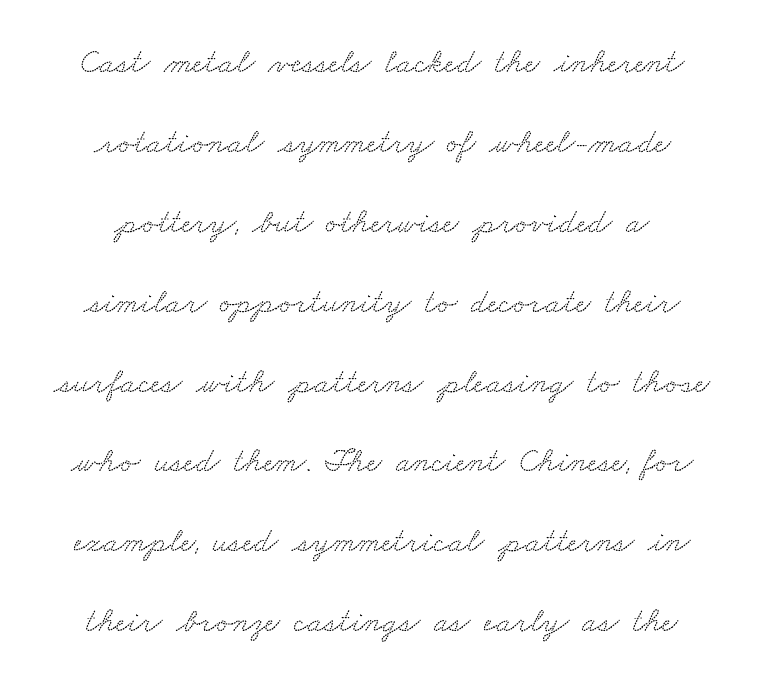
Tracking value appears to be zero — textbook default spacing. Lines of text with bare space underneath. Widely set lines give the paragraph a tall, airy silhouette. This is serif lettering, the kind often seen in printed books. Here the designer chose a conventional face with non-uniform glyph widths.
